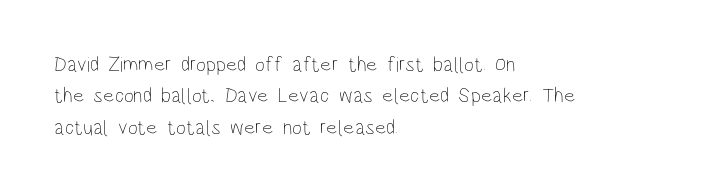
Q: Is the text bold? A: No.
Q: Is the text italic (slanted)? A: No, it is upright.
Q: Is the text underlined? A: No.
Q: How is the paragraph aligned? A: Left-aligned.
Q: Is the spacing between letters normal or unusually wide? A: Normal.
Q: Is the spacing between lines tight, normal or loose? A: Normal.
